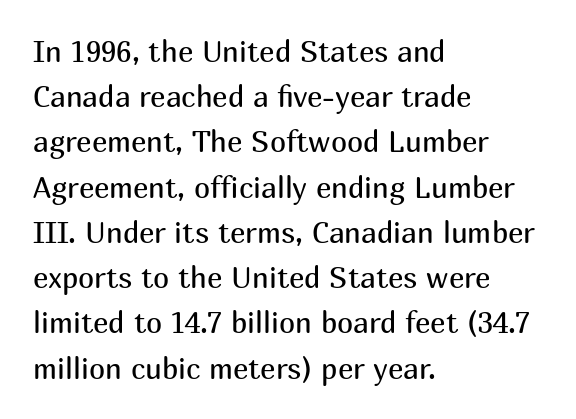
Q: Is the text bold? A: No.
Q: Is the text italic (slanted)? A: No, it is upright.
Q: Is the typeface a serif or a sans-serif typeface? A: Sans-serif.
Q: Is the text underlined? A: No.
Q: How is the paragraph aligned? A: Left-aligned.
Q: Is the spacing between letters normal or unusually wide? A: Normal.
Q: Is the spacing between lines tight, normal or loose? A: Normal.
Q: Width (condensed, normal, or wide)? A: Normal.
Q: Stroke contrast? A: Medium.
Q: x-height? A: Medium.
Q: Monospaced? A: No.
